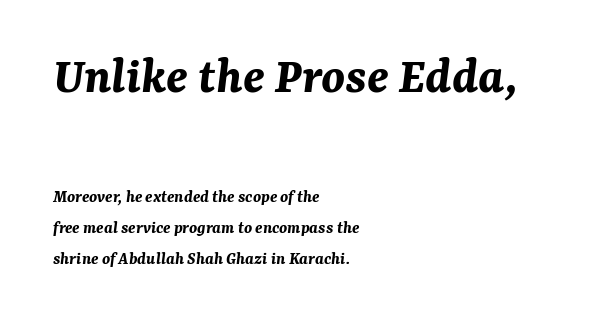
{"italic": "yes", "lean": "right", "slant_degrees": 7, "bold": "yes", "weight": "bold", "width": "normal", "stroke_contrast": "medium", "x_height": "medium", "monospaced": "no", "underline": "no", "align": "left", "line_spacing_ratio": 1.74, "letter_spacing": "normal", "letter_spacing_em": 0.0, "larger_block": "first", "size_ratio": 2.94, "glyph_px": 53}
